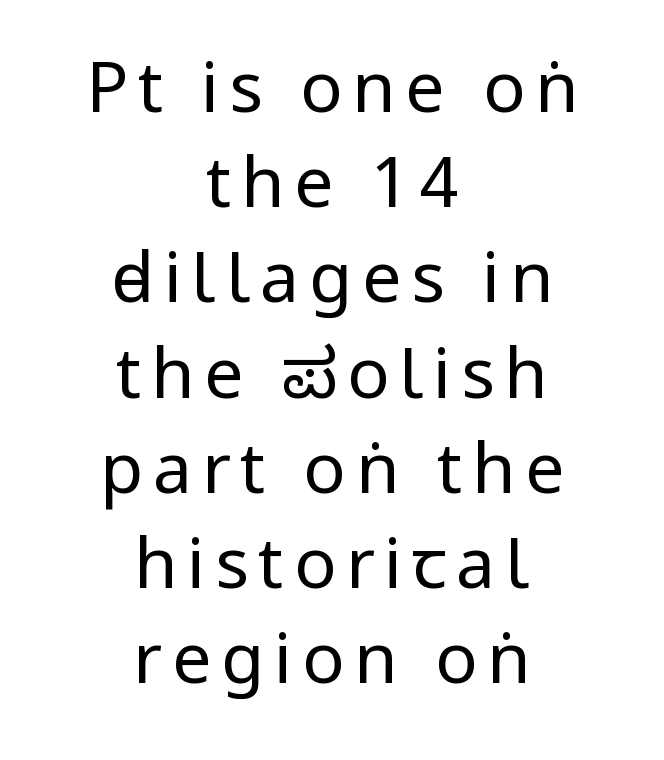
The image shows 70 px regular-weight, condensed sans-serif type, upright; set centered, normal line spacing (1.36x), not underlined; low stroke contrast and a large x-height.
